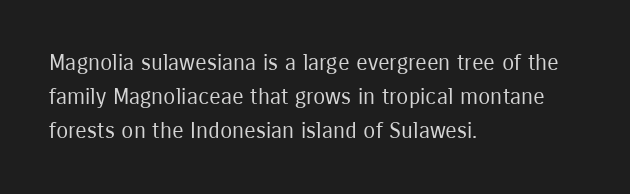
Q: Is the text bold? A: No.
Q: Is the text italic (slanted)? A: No, it is upright.
Q: Is the text underlined? A: No.
Q: How is the paragraph aligned? A: Left-aligned.
Q: Is the spacing between letters normal or unusually wide? A: Normal.
Q: Is the spacing between lines tight, normal or loose? A: Normal.
